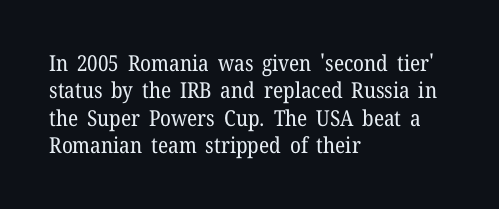
The image shows 22 px text type, upright; set left-aligned, line spacing 1.24x, normal letter spacing, not underlined.
